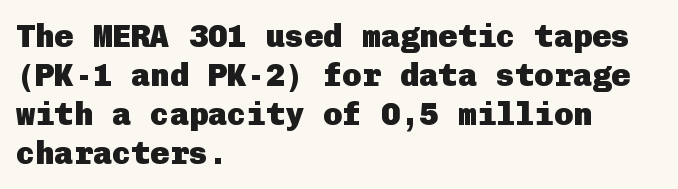
Q: Is the text bold? A: Yes.
Q: Is the text italic (slanted)? A: No, it is upright.
Q: Is the typeface a serif or a sans-serif typeface? A: Sans-serif.
Q: Is the text underlined? A: No.
Q: How is the paragraph aligned? A: Left-aligned.
Q: Is the spacing between letters normal or unusually wide? A: Normal.
Q: Width (condensed, normal, or wide)? A: Normal.
Q: Stroke contrast? A: Low.
Q: x-height? A: Medium.
